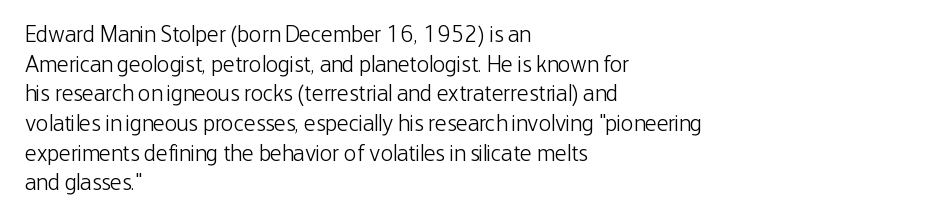
Q: Is the text bold? A: No.
Q: Is the text italic (slanted)? A: No, it is upright.
Q: Is the text underlined? A: No.
Q: How is the paragraph aligned? A: Left-aligned.
Q: Is the spacing between letters normal or unusually wide? A: Normal.
Q: Is the spacing between lines tight, normal or loose? A: Normal.
